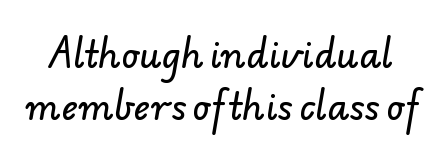
The image shows 35 px sans-serif type; set normal line spacing (1.48x), normal letter spacing, not underlined; low stroke contrast and a small x-height.
